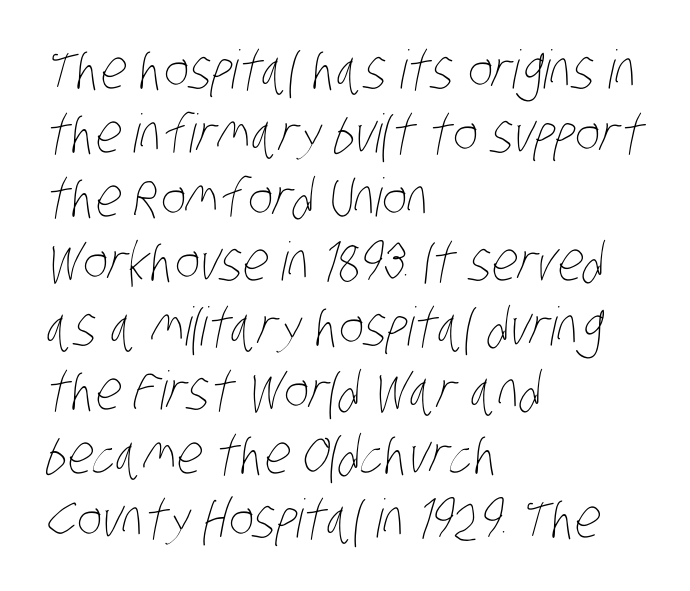
{"bold": "no", "weight": "thin", "width": "condensed", "stroke_contrast": "low", "x_height": "large", "monospaced": "no", "underline": "no", "align": "left", "line_spacing_ratio": 1.21, "letter_spacing": "normal", "letter_spacing_em": 0.0, "glyph_px": 53}
